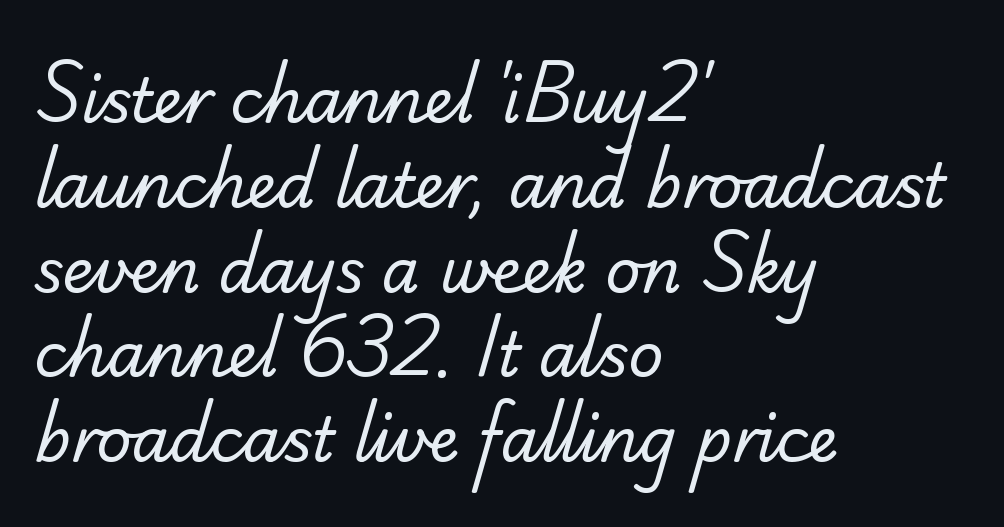
The image shows 61 px regular-weight sans-serif type; set left-aligned, normal line spacing (1.39x), normal letter spacing, not underlined; low stroke contrast and a small x-height.
